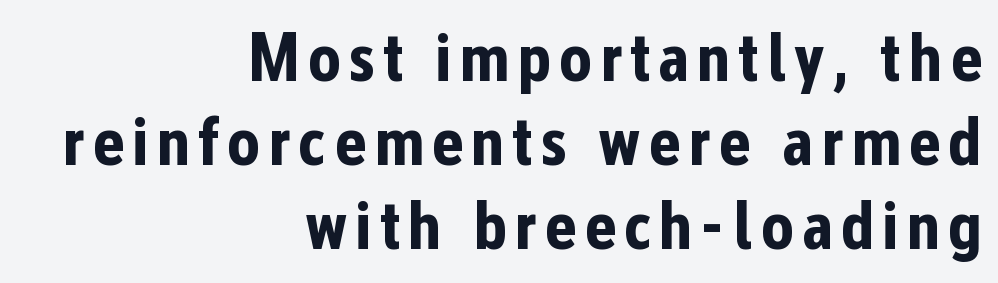
This sample is right-justified, so line beginnings fall wherever the words allow. Style check: upright. Descenders are the only things crossing below the line. Weight: bold. The rendering shows plain stroke endings on the letterforms — a sans-serif design. The rendering uses natural spacing where letterforms have individual widths.
